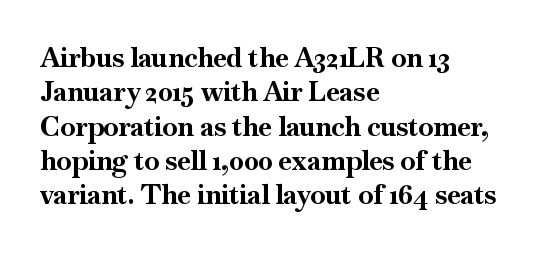
The image shows 27 px bold type, upright; set left-aligned, normal line spacing (1.27x), normal letter spacing, not underlined.
